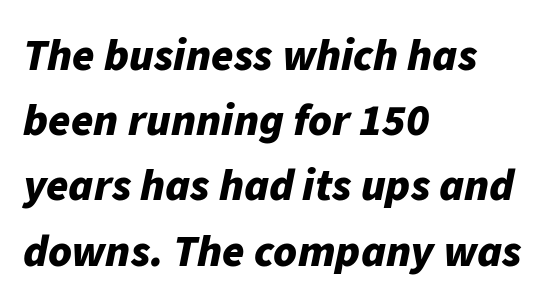
Thick stems and heavy bowls — unmistakably bold. Just letters on the line, the space beneath them empty. A typesetter would call this proportional, since set widths differ per character. The paragraph has a hard left edge and a soft right edge.
